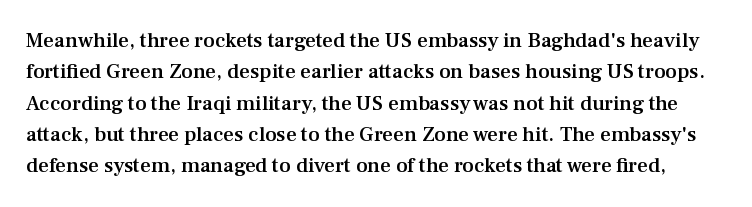
Is the type bold? Partly — it's a semibold, heavier than regular but not fully bold. If you drew a line through each stem, it would be perfectly vertical. The horizontal fit of the characters is conventional and even. Quick note: underline off.
